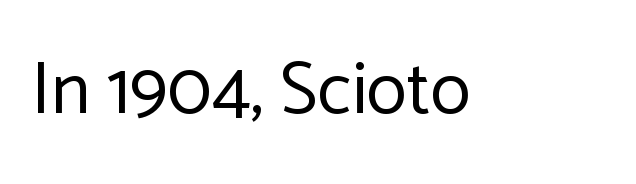
The image shows 74 px regular-weight sans-serif type, upright; set normal letter spacing, not underlined; low stroke contrast and a medium x-height.
